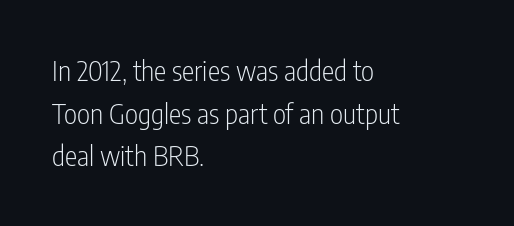
Q: Is the text bold? A: No.
Q: Is the text italic (slanted)? A: No, it is upright.
Q: Is the typeface a serif or a sans-serif typeface? A: Sans-serif.
Q: Is the text underlined? A: No.
Q: How is the paragraph aligned? A: Left-aligned.
Q: Is the spacing between letters normal or unusually wide? A: Normal.
Q: Is the spacing between lines tight, normal or loose? A: Normal.
Q: Width (condensed, normal, or wide)? A: Condensed.
Q: Stroke contrast? A: Low.
Q: x-height? A: Medium.
Q: Monospaced? A: No.
